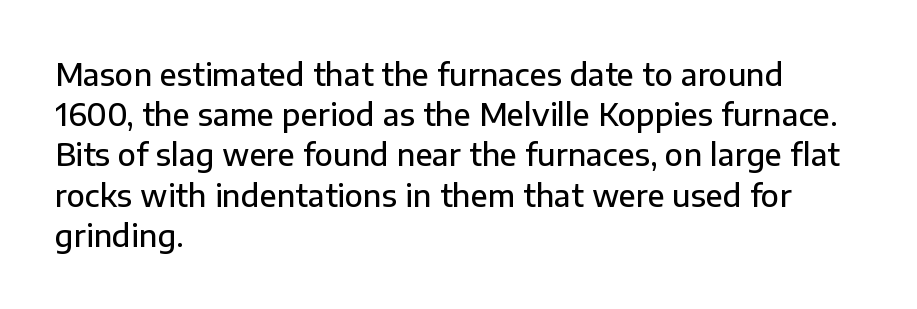
{"serif": "no", "italic": "no", "bold": "semi", "weight": "semibold", "width": "normal", "stroke_contrast": "low", "x_height": "medium", "monospaced": "no", "underline": "no", "align": "left", "line_spacing": "normal", "line_spacing_ratio": 1.34, "letter_spacing": "normal", "letter_spacing_em": 0.0, "glyph_px": 30}
